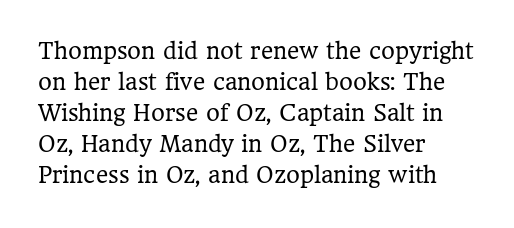
The image shows 21 px text type, upright; set left-aligned, normal line spacing (1.48x), normal letter spacing, not underlined.
